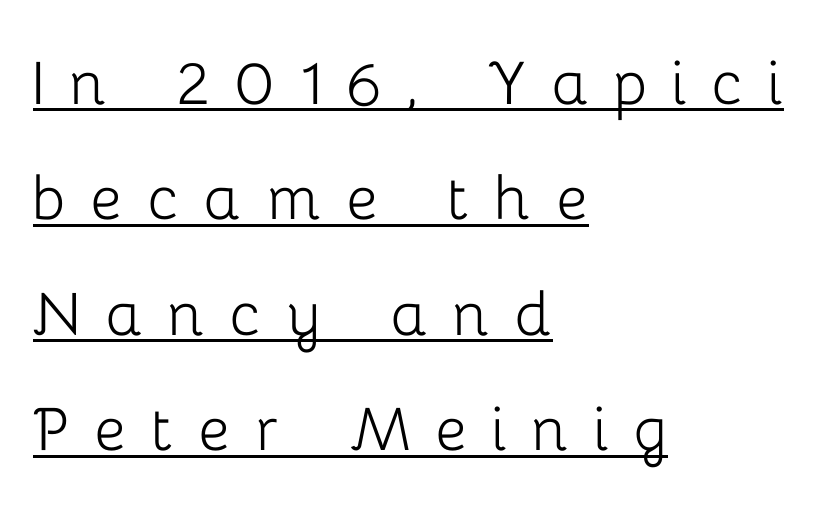
Q: Is the text bold? A: No.
Q: Is the text italic (slanted)? A: No, it is upright.
Q: Is the typeface a serif or a sans-serif typeface? A: Sans-serif.
Q: Is the text underlined? A: Yes.
Q: How is the paragraph aligned? A: Left-aligned.
Q: Is the spacing between letters normal or unusually wide? A: Unusually wide.
Q: Is the spacing between lines tight, normal or loose? A: Normal.
Q: Width (condensed, normal, or wide)? A: Normal.
Q: Stroke contrast? A: Low.
Q: x-height? A: Medium.
Q: Monospaced? A: No.
